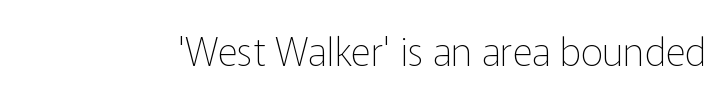
Stroke mass is kept to a normal reading level or below. Short note: letters normally spaced. Nobody drew a line under any word here. Ascenders rise straight up at ninety degrees. Are there feet on the stems? There aren't — it's a sans.
